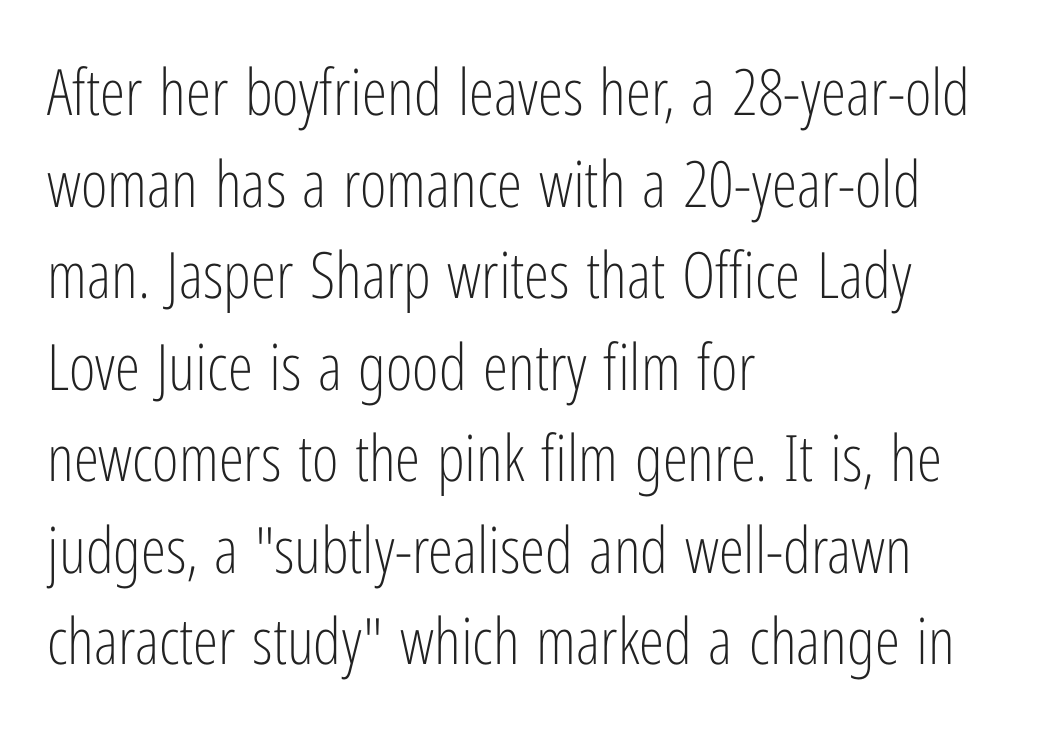
The image shows 64 px light, condensed sans-serif type, upright; set left-aligned, normal line spacing (1.43x), normal letter spacing, not underlined; low stroke contrast and a medium x-height.
